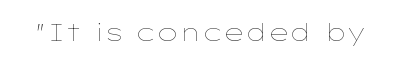
Q: Is the text bold? A: No.
Q: Is the text italic (slanted)? A: No, it is upright.
Q: Is the text underlined? A: No.
Q: Is the spacing between letters normal or unusually wide? A: Normal.
